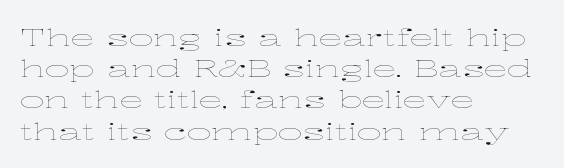
The image shows 24 px text type, upright; set left-aligned, normal line spacing (1.3x), normal letter spacing, not underlined.
